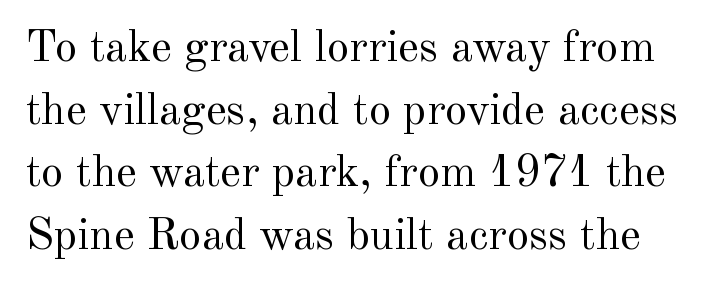
The image shows 45 px regular-weight serif type, upright; set normal line spacing (1.39x), normal letter spacing, not underlined; a small x-height.
